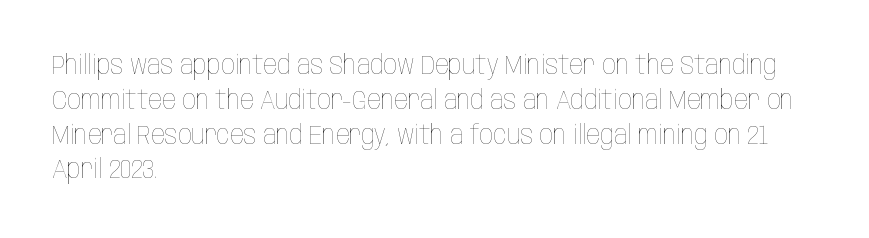
The image shows 27 px text type, upright; set left-aligned, normal line spacing (1.29x), normal letter spacing, not underlined.
